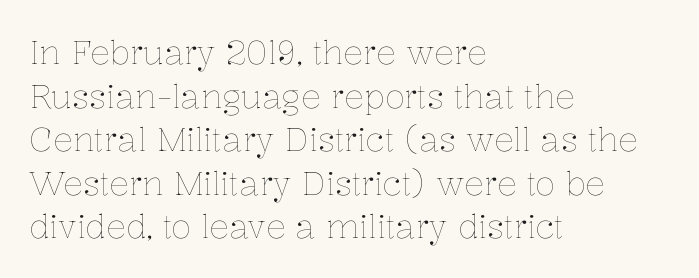
The image shows 33 px thin type, upright; set left-aligned, normal line spacing (1.32x), normal letter spacing, not underlined; low stroke contrast and a medium x-height.
